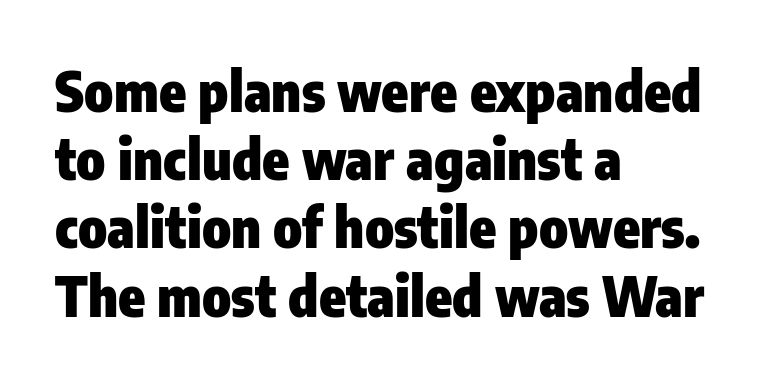
Q: Is the text bold? A: Yes.
Q: Is the text italic (slanted)? A: No, it is upright.
Q: Is the typeface a serif or a sans-serif typeface? A: Sans-serif.
Q: Is the text underlined? A: No.
Q: How is the paragraph aligned? A: Left-aligned.
Q: Is the spacing between letters normal or unusually wide? A: Normal.
Q: Width (condensed, normal, or wide)? A: Condensed.
Q: Stroke contrast? A: Low.
Q: x-height? A: Medium.
Q: Monospaced? A: No.
